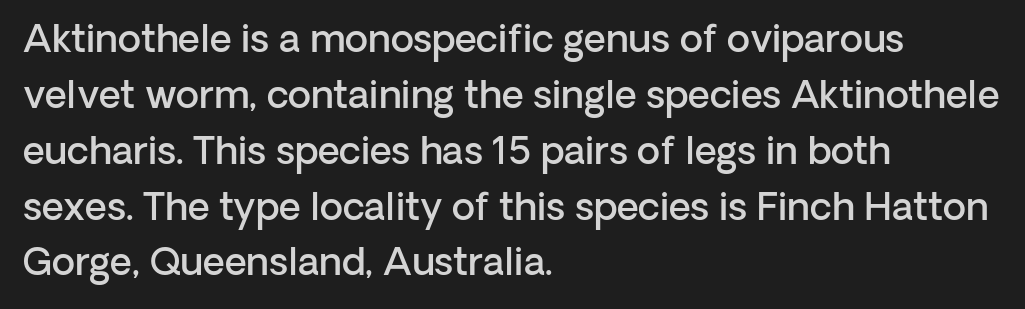
The image shows 38 px semibold sans-serif type, upright; set left-aligned, normal line spacing (1.47x), normal letter spacing, not underlined; low stroke contrast and a medium x-height.
